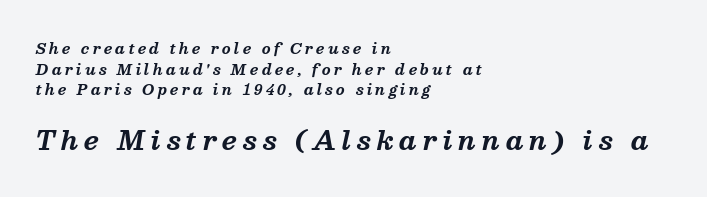
The image shows 25 px bold type, italic (leaning right); set left-aligned, normal line spacing (1.47x), unusually wide letter spacing (+0.23 em), not underlined; the second (bottom) block is 1.79x larger.
